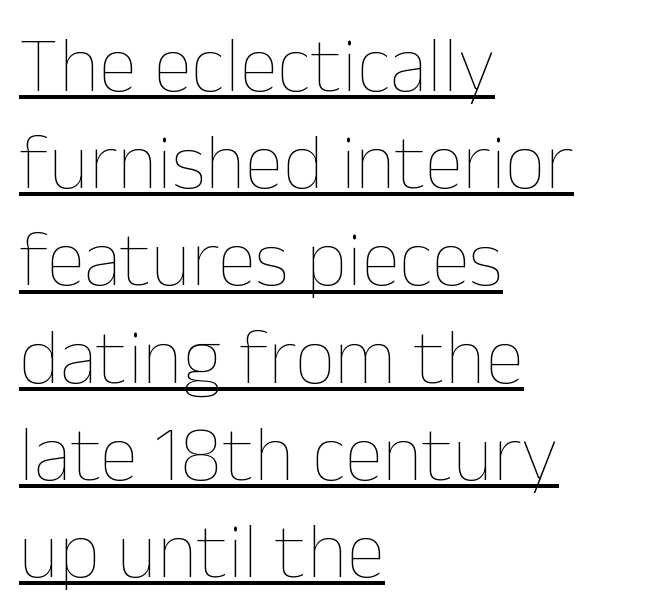
Q: Is the text bold? A: No.
Q: Is the text italic (slanted)? A: No, it is upright.
Q: Is the text underlined? A: Yes.
Q: How is the paragraph aligned? A: Left-aligned.
Q: Is the spacing between letters normal or unusually wide? A: Normal.
Q: Width (condensed, normal, or wide)? A: Normal.
Q: Stroke contrast? A: Low.
Q: x-height? A: Medium.
Q: Monospaced? A: No.
